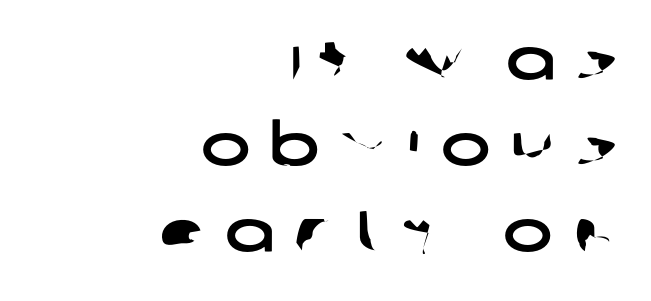
{"serif": "no", "width": "wide", "stroke_contrast": "low", "x_height": "large", "monospaced": "no", "underline": "no", "align": "right", "line_spacing": "normal", "line_spacing_ratio": 1.46, "letter_spacing": "wide", "letter_spacing_em": 0.35, "glyph_px": 59}
